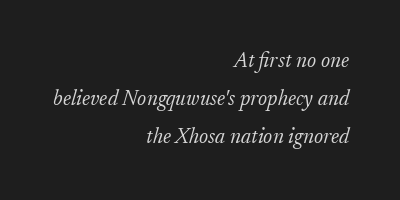
Q: Is the text bold? A: No.
Q: Is the text italic (slanted)? A: Yes, it leans right by about 17 degrees.
Q: Is the text underlined? A: No.
Q: How is the paragraph aligned? A: Right-aligned.
Q: Is the spacing between letters normal or unusually wide? A: Normal.
